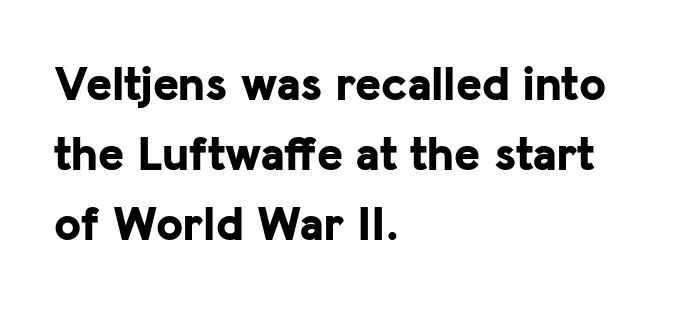
The image shows 49 px bold sans-serif type, upright; set left-aligned, normal line spacing (1.43x), normal letter spacing, not underlined; low stroke contrast and a medium x-height.
